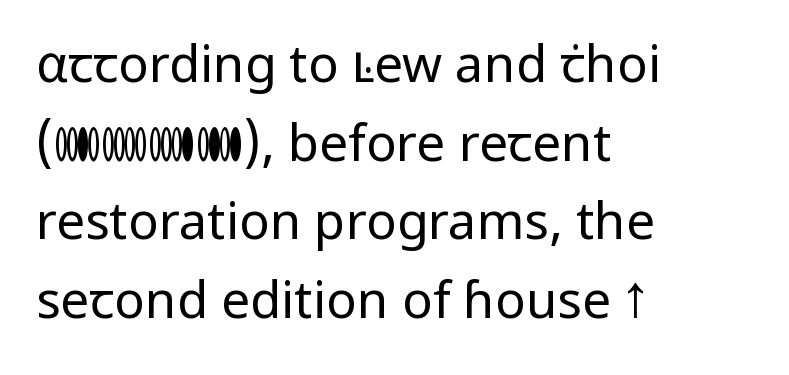
Q: Is the text bold? A: No.
Q: Is the text italic (slanted)? A: No, it is upright.
Q: Is the typeface a serif or a sans-serif typeface? A: Sans-serif.
Q: Is the text underlined? A: No.
Q: How is the paragraph aligned? A: Left-aligned.
Q: Is the spacing between letters normal or unusually wide? A: Normal.
Q: Is the spacing between lines tight, normal or loose? A: Normal.
Q: Width (condensed, normal, or wide)? A: Normal.
Q: Stroke contrast? A: Low.
Q: x-height? A: Medium.
Q: Monospaced? A: No.
